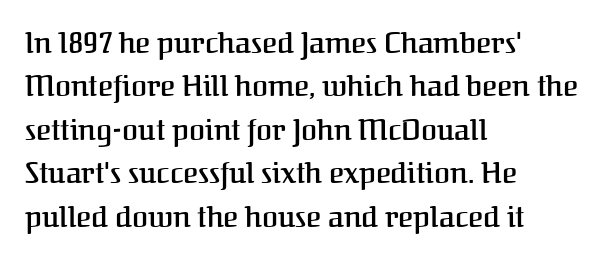
The image shows 29 px semibold serif type, upright; set left-aligned, normal line spacing (1.5x), normal letter spacing, not underlined; medium stroke contrast and a medium x-height.
